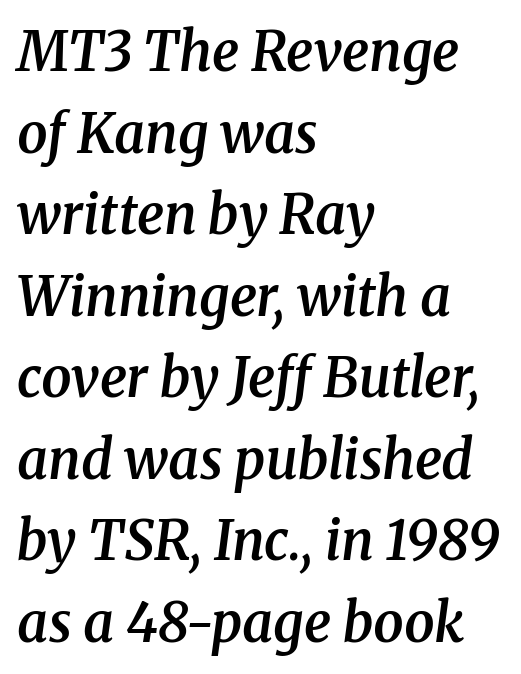
{"serif": "yes", "italic": "yes", "lean": "right", "slant_degrees": 8, "bold": "semi", "weight": "semibold", "width": "normal", "stroke_contrast": "medium", "x_height": "medium", "monospaced": "no", "underline": "no", "align": "left", "line_spacing": "normal", "line_spacing_ratio": 1.51, "letter_spacing": "normal", "letter_spacing_em": 0.0, "glyph_px": 54}
